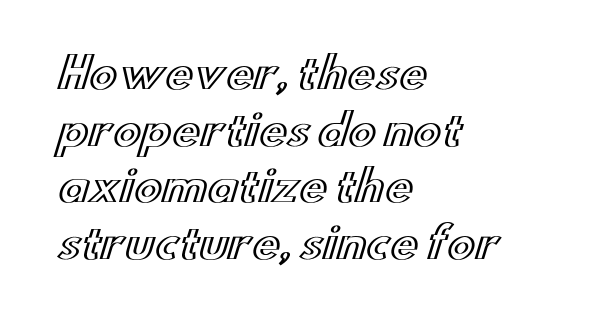
The image shows 42 px wide type; set left-aligned, normal line spacing (1.35x), normal letter spacing, not underlined; a small x-height.
